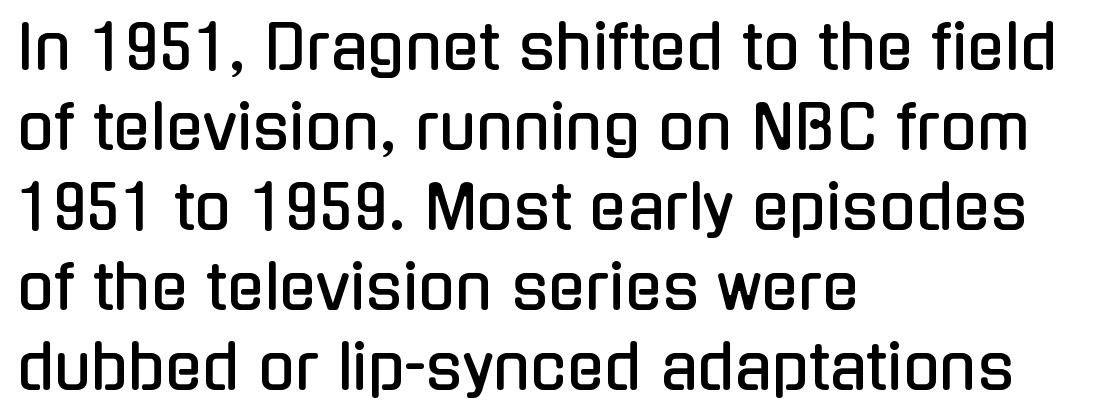
The image shows 61 px condensed sans-serif type, upright; set left-aligned, normal line spacing (1.31x), normal letter spacing, not underlined; low stroke contrast and a medium x-height.
